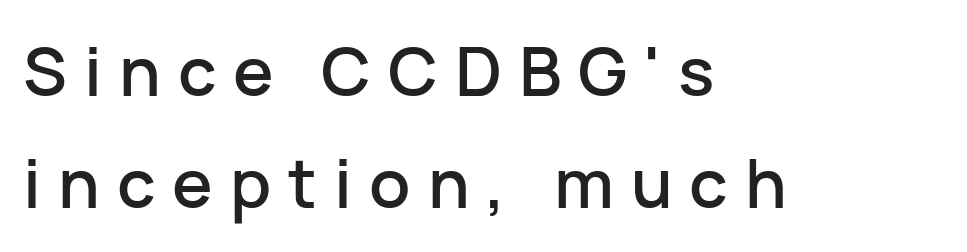
Q: Is the text italic (slanted)? A: No, it is upright.
Q: Is the typeface a serif or a sans-serif typeface? A: Sans-serif.
Q: Is the text underlined? A: No.
Q: How is the paragraph aligned? A: Left-aligned.
Q: Is the spacing between letters normal or unusually wide? A: Unusually wide.
Q: Is the spacing between lines tight, normal or loose? A: Normal.
Q: Width (condensed, normal, or wide)? A: Normal.
Q: Stroke contrast? A: Low.
Q: x-height? A: Medium.
Q: Monospaced? A: No.
